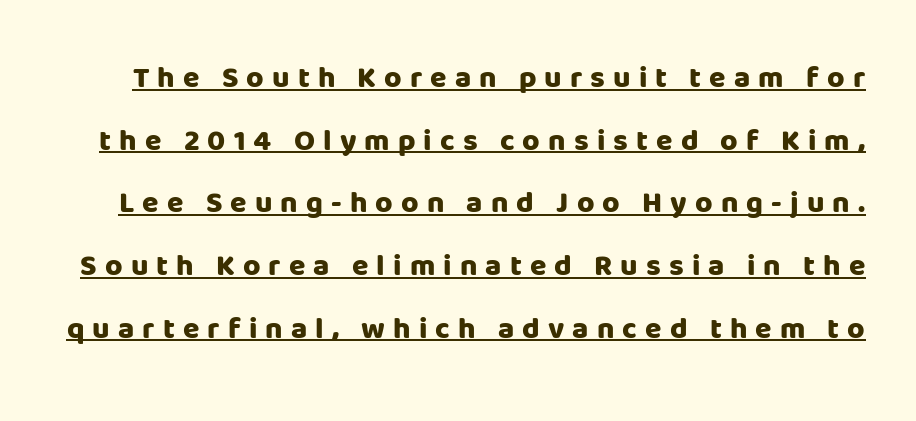
The image shows 30 px heavy sans-serif type, upright; set loose line spacing (2.09x), unusually wide letter spacing (+0.27 em), underlined; low stroke contrast and a large x-height.
